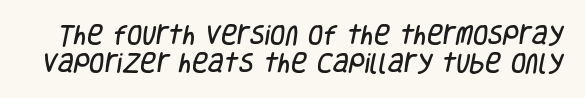
Check the space under the baseline: it is left empty. In terms of letterspacing, this is plain default setting. A typesetter would call this leading conventional body-copy spacing.
